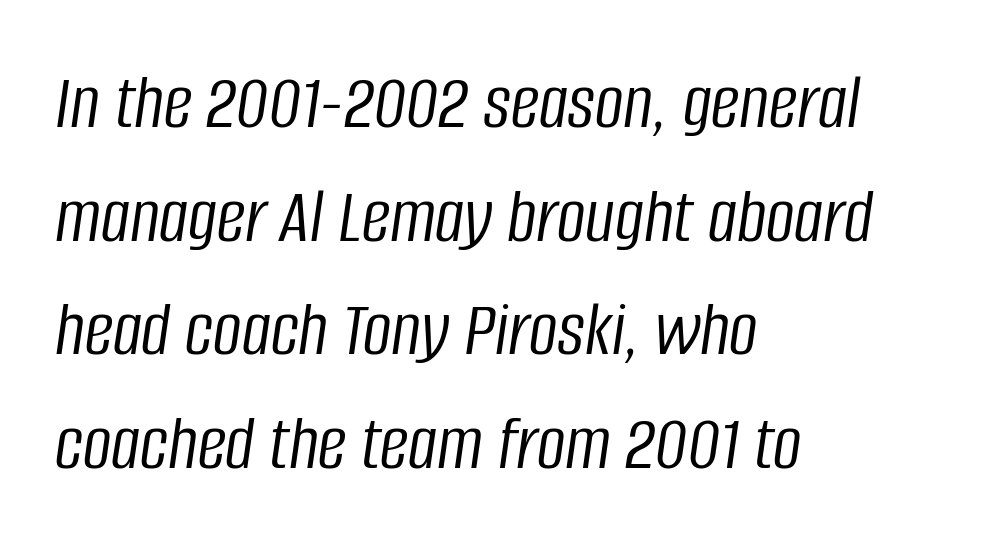
{"italic": "yes", "lean": "right", "slant_degrees": 8, "bold": "no", "weight": "light", "width": "condensed", "stroke_contrast": "low", "x_height": "large", "monospaced": "no", "underline": "no", "align": "left", "line_spacing": "normal", "line_spacing_ratio": 1.42, "letter_spacing": "normal", "letter_spacing_em": 0.0, "glyph_px": 80}
